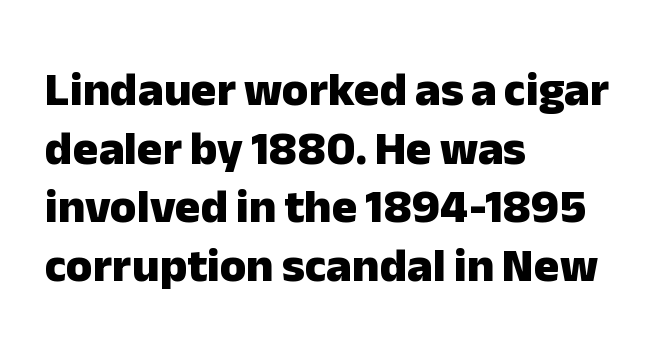
{"serif": "no", "italic": "no", "bold": "yes", "weight": "heavy", "width": "normal", "stroke_contrast": "low", "x_height": "medium", "monospaced": "no", "underline": "no", "align": "left", "line_spacing_ratio": 1.22, "letter_spacing": "normal", "letter_spacing_em": 0.0, "glyph_px": 48}
